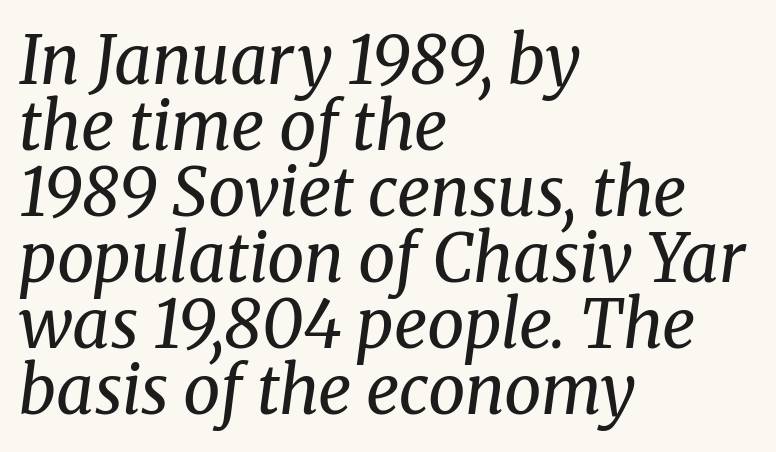
The rendering anchors every line to the left-hand side. Caption: face not bold, strokes unweighted. The words here are not underlined. Look at the bottom of the vertical strokes: they flare into serifs here.
